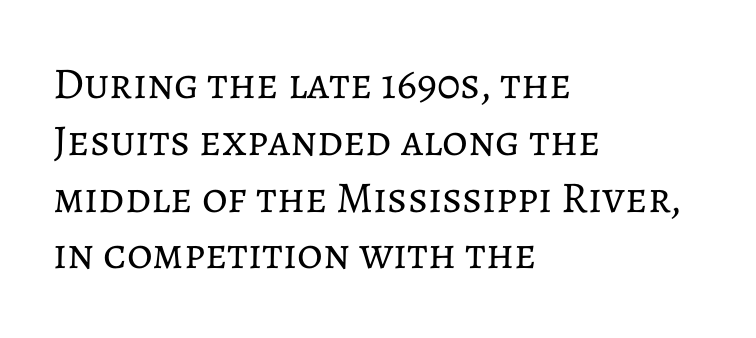
The image shows 44 px regular-weight type, upright; set left-aligned, normal line spacing (1.29x), normal letter spacing, not underlined; low stroke contrast and a medium x-height.
